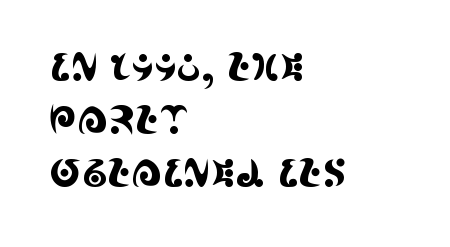
Q: Is the text italic (slanted)? A: No, it is upright.
Q: Is the typeface a serif or a sans-serif typeface? A: Serif.
Q: Is the text underlined? A: No.
Q: How is the paragraph aligned? A: Left-aligned.
Q: Is the spacing between letters normal or unusually wide? A: Normal.
Q: Is the spacing between lines tight, normal or loose? A: Normal.
Q: Width (condensed, normal, or wide)? A: Condensed.
Q: x-height? A: Large.
Q: Monospaced? A: No.
